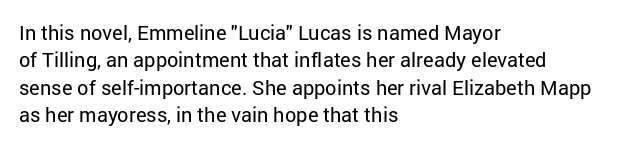
The image shows 20 px text type, upright; set left-aligned, normal line spacing (1.37x), normal letter spacing, not underlined.
